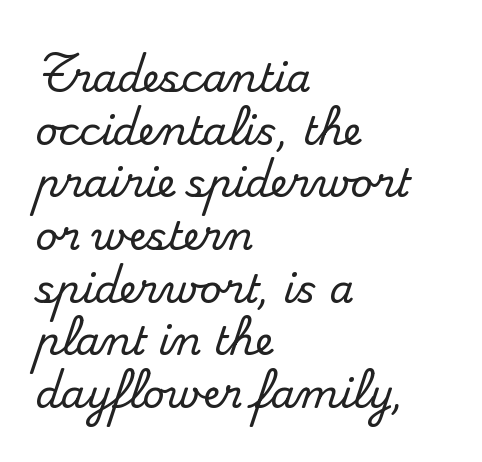
Q: Is the text italic (slanted)? A: Yes.
Q: Is the text underlined? A: No.
Q: How is the paragraph aligned? A: Left-aligned.
Q: Is the spacing between letters normal or unusually wide? A: Normal.
Q: Is the spacing between lines tight, normal or loose? A: Normal.
Q: Width (condensed, normal, or wide)? A: Normal.
Q: Stroke contrast? A: Medium.
Q: x-height? A: Small.
Q: Monospaced? A: No.
